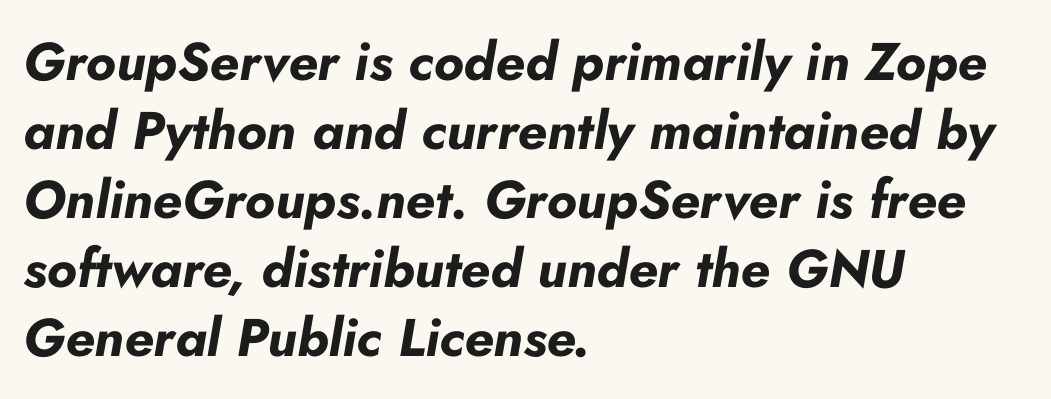
{"italic": "yes", "lean": "right", "slant_degrees": 10, "bold": "yes", "weight": "bold", "width": "normal", "stroke_contrast": "low", "x_height": "small", "monospaced": "no", "underline": "no", "align": "left", "line_spacing": "normal", "line_spacing_ratio": 1.3, "letter_spacing": "normal", "letter_spacing_em": 0.0, "glyph_px": 53}
